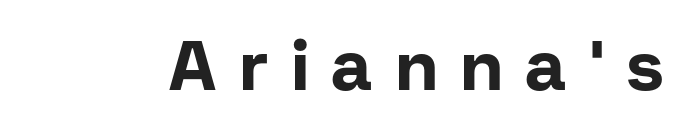
{"serif": "no", "italic": "no", "bold": "yes", "weight": "bold", "width": "normal", "stroke_contrast": "low", "x_height": "medium", "monospaced": "no", "underline": "no", "letter_spacing": "wide", "letter_spacing_em": 0.33, "glyph_px": 70}
